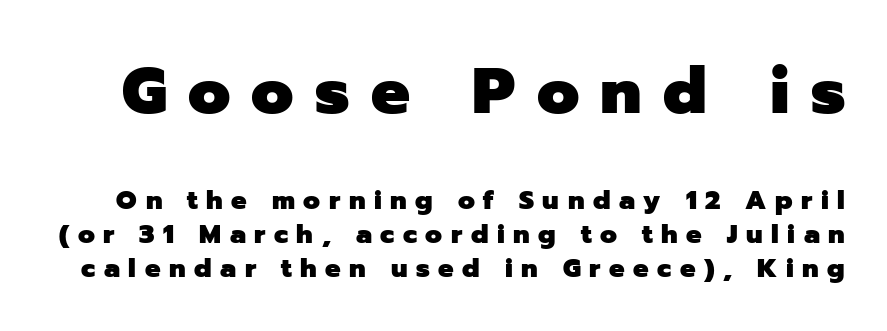
Inter-character spacing is expanded well beyond the font's built-in metrics. In terms of letterform style, serifs are entirely absent. Block one is the big one; block two sits smaller underneath. Here the designer chose a conventional face with non-uniform glyph widths. Leading matches the norm, producing a regular column. Every stem runs plumb, perpendicular to the baseline.
